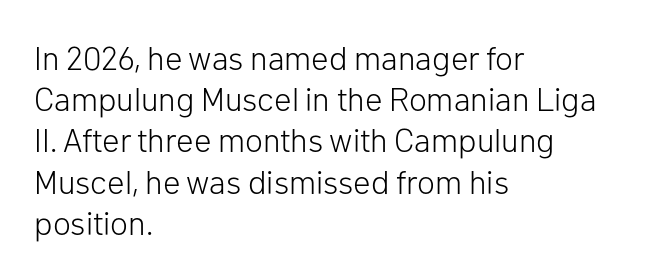
The image shows 33 px light sans-serif type, upright; set left-aligned, normal line spacing (1.25x), normal letter spacing, not underlined; low stroke contrast and a medium x-height.
